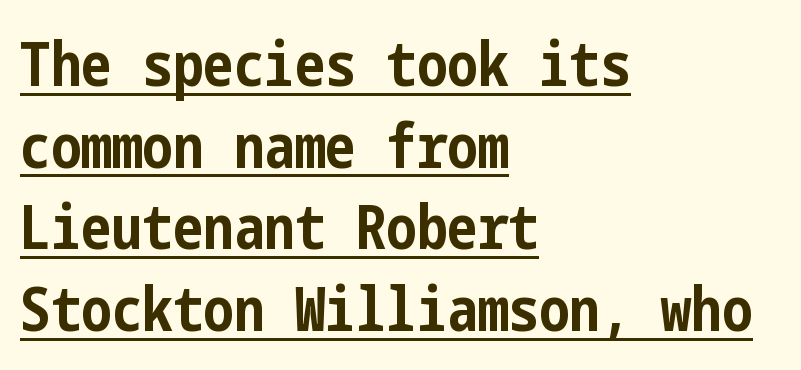
Each letter's strokes conclude bluntly, with no projecting serifs. Default kerning and tracking; the words read as compact shapes. The letters stand straight up with perfectly vertical stems. This sample keeps an unexceptional amount of space between lines.
